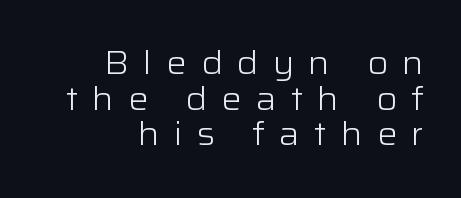
Q: Is the text bold? A: No.
Q: Is the text italic (slanted)? A: No, it is upright.
Q: Is the typeface a serif or a sans-serif typeface? A: Sans-serif.
Q: Is the text underlined? A: No.
Q: How is the paragraph aligned? A: Right-aligned.
Q: Is the spacing between letters normal or unusually wide? A: Unusually wide.
Q: Is the spacing between lines tight, normal or loose? A: Tight.
Q: Width (condensed, normal, or wide)? A: Wide.
Q: Stroke contrast? A: Low.
Q: x-height? A: Medium.
Q: Monospaced? A: No.
